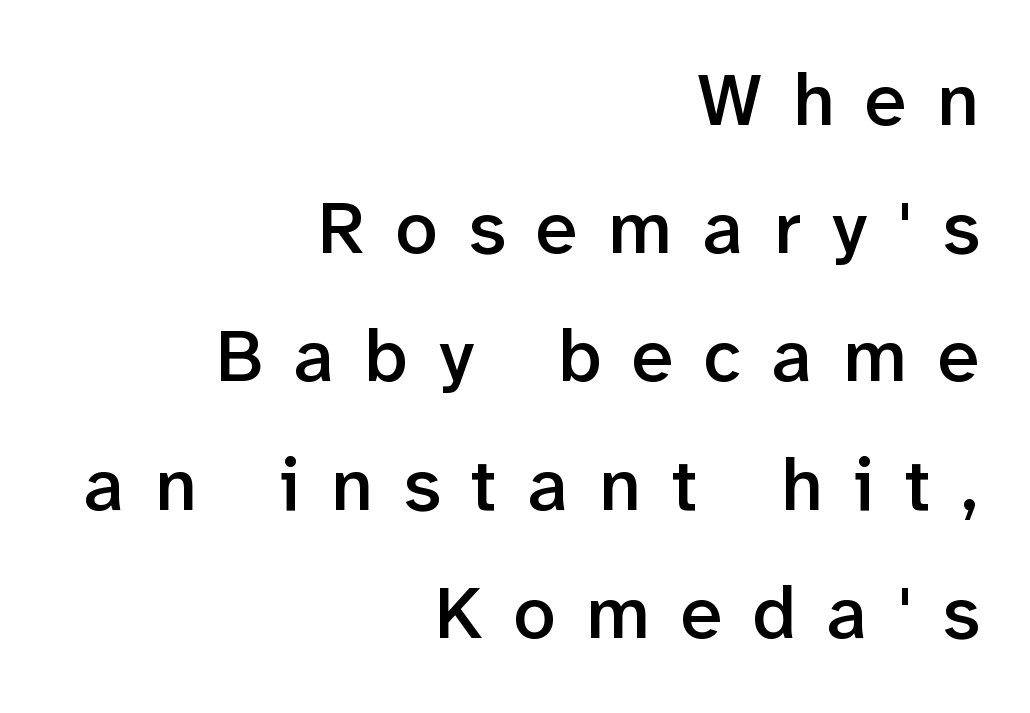
{"serif": "no", "italic": "no", "bold": "semi", "weight": "semibold", "width": "normal", "stroke_contrast": "low", "x_height": "medium", "monospaced": "no", "underline": "no", "align": "right", "line_spacing_ratio": 1.71, "letter_spacing": "wide", "letter_spacing_em": 0.41, "glyph_px": 75}
